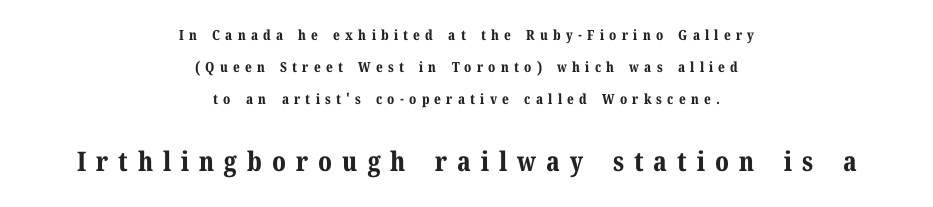
{"italic": "no", "bold": "yes", "underline": "no", "align": "center", "line_spacing": "loose", "line_spacing_ratio": 2.3, "letter_spacing": "wide", "letter_spacing_em": 0.37, "larger_block": "second", "size_ratio": 1.93, "glyph_px": 27}
